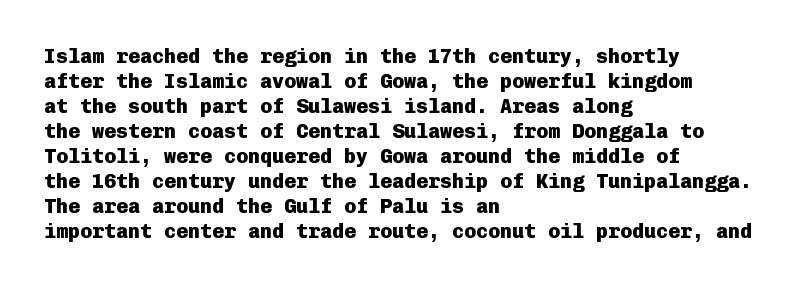
Q: Is the text bold? A: Yes.
Q: Is the text italic (slanted)? A: No, it is upright.
Q: Is the text underlined? A: No.
Q: How is the paragraph aligned? A: Left-aligned.
Q: Is the spacing between letters normal or unusually wide? A: Normal.
Q: Is the spacing between lines tight, normal or loose? A: Normal.
